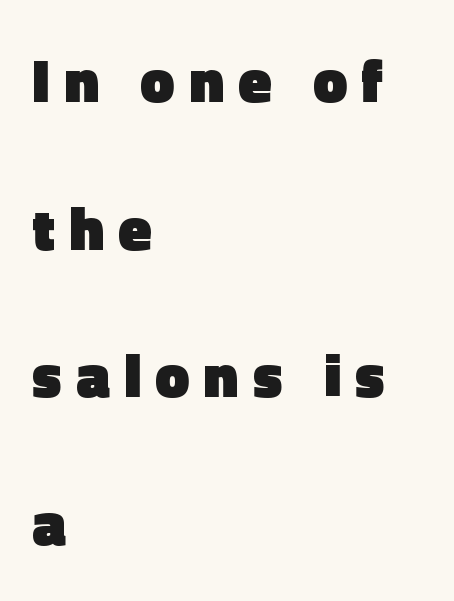
{"serif": "no", "italic": "no", "bold": "yes", "weight": "heavy", "width": "normal", "x_height": "medium", "monospaced": "no", "underline": "no", "align": "left", "line_spacing": "loose", "line_spacing_ratio": 2.42, "letter_spacing": "wide", "letter_spacing_em": 0.23, "glyph_px": 61}
